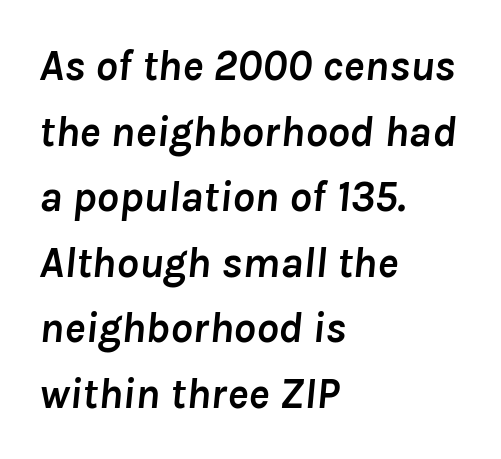
{"italic": "yes", "lean": "right", "slant_degrees": 8, "bold": "yes", "weight": "semibold", "width": "normal", "stroke_contrast": "low", "x_height": "medium", "monospaced": "no", "underline": "no", "align": "left", "line_spacing": "normal", "line_spacing_ratio": 1.49, "letter_spacing": "normal", "letter_spacing_em": 0.0, "glyph_px": 44}
